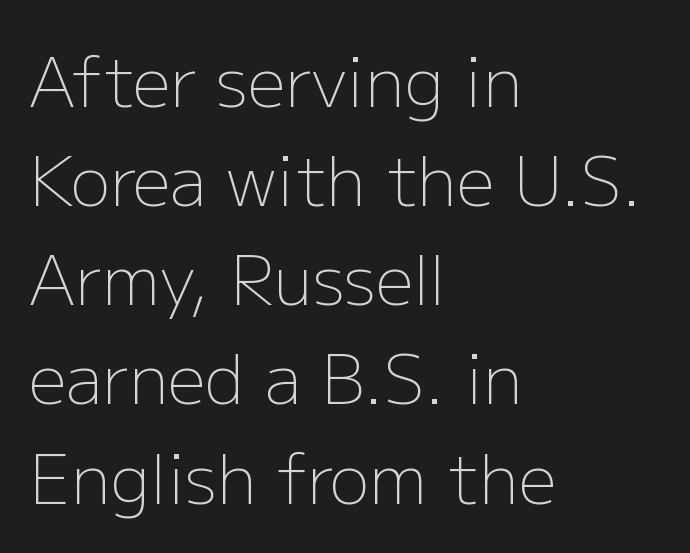
{"serif": "no", "italic": "no", "bold": "no", "weight": "light", "width": "normal", "stroke_contrast": "low", "x_height": "medium", "monospaced": "no", "underline": "no", "align": "left", "line_spacing": "normal", "line_spacing_ratio": 1.48, "letter_spacing": "normal", "letter_spacing_em": 0.0, "glyph_px": 67}
